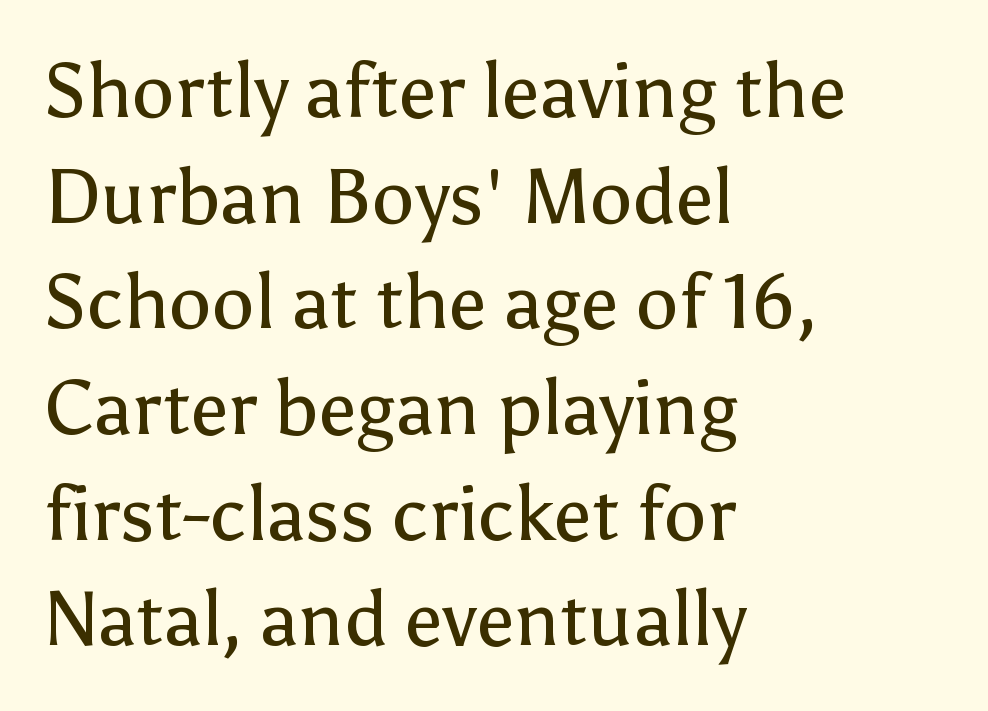
The image shows 76 px regular-weight sans-serif type, upright; set left-aligned, normal line spacing (1.39x), normal letter spacing, not underlined; low stroke contrast and a medium x-height.
